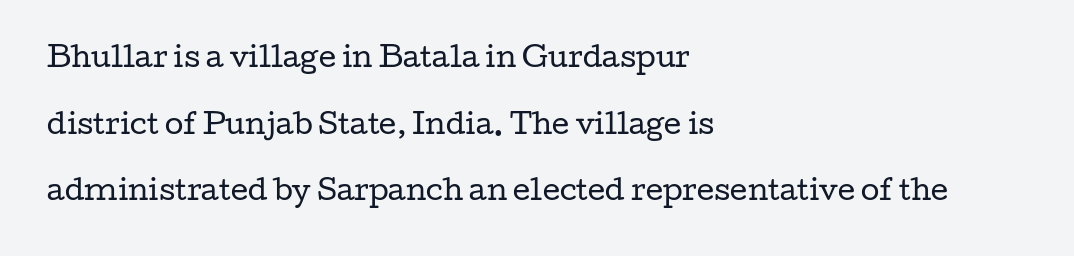
{"italic": "no", "bold": "no", "underline": "no", "align": "left", "line_spacing": "loose", "line_spacing_ratio": 2.47, "letter_spacing": "normal", "letter_spacing_em": 0.0, "glyph_px": 27}
